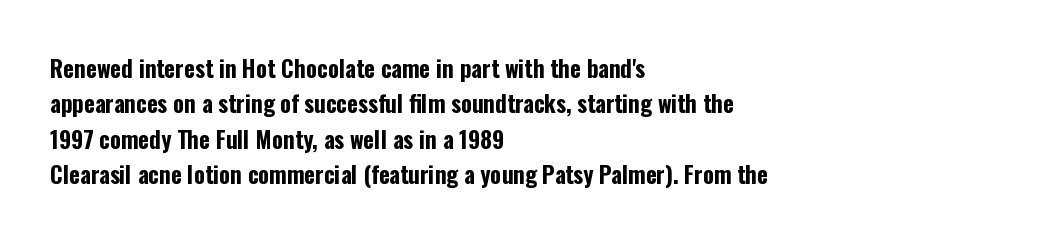
{"italic": "no", "bold": "yes", "underline": "no", "align": "left", "line_spacing": "normal", "line_spacing_ratio": 1.54, "letter_spacing": "normal", "letter_spacing_em": 0.0, "glyph_px": 23}
